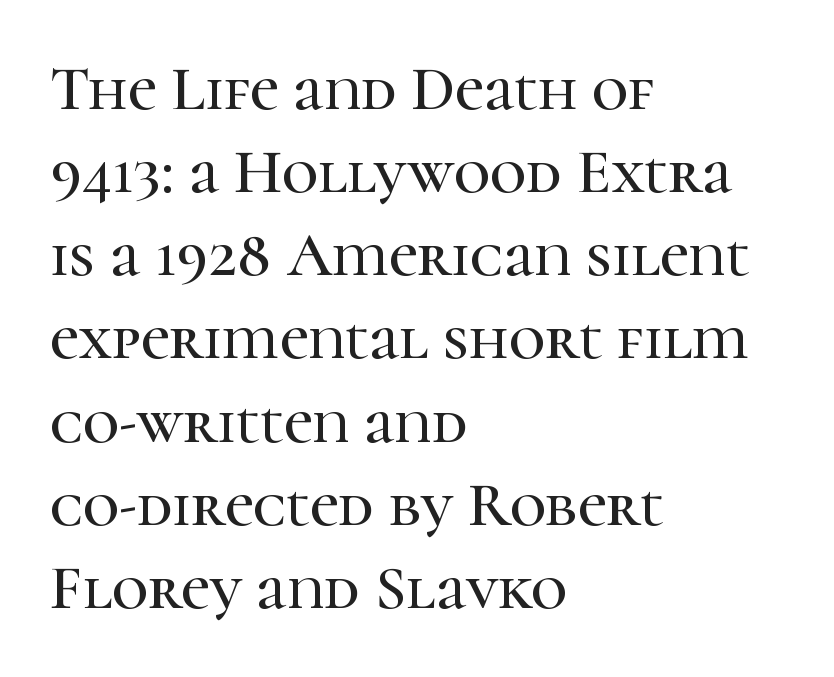
Look at the tracking — it's just the regular setting, nothing added. Reading down the column, the eye jumps a familiar distance to each next line. The space directly below the letters is spotless. Do the letters lean? They stand straight.
